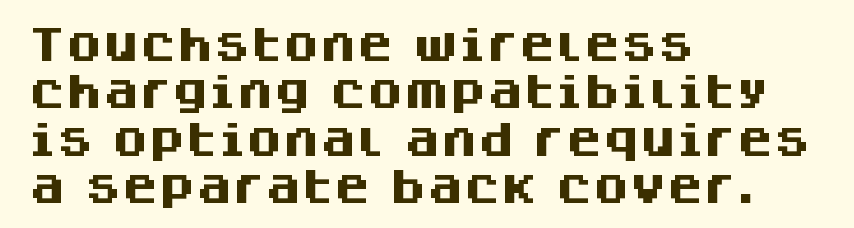
Q: Is the text bold? A: Yes.
Q: Is the text italic (slanted)? A: No, it is upright.
Q: Is the typeface a serif or a sans-serif typeface? A: Sans-serif.
Q: Is the text underlined? A: No.
Q: How is the paragraph aligned? A: Left-aligned.
Q: Is the spacing between letters normal or unusually wide? A: Normal.
Q: Is the spacing between lines tight, normal or loose? A: Normal.
Q: Width (condensed, normal, or wide)? A: Normal.
Q: Stroke contrast? A: Medium.
Q: x-height? A: Large.
Q: Monospaced? A: No.
